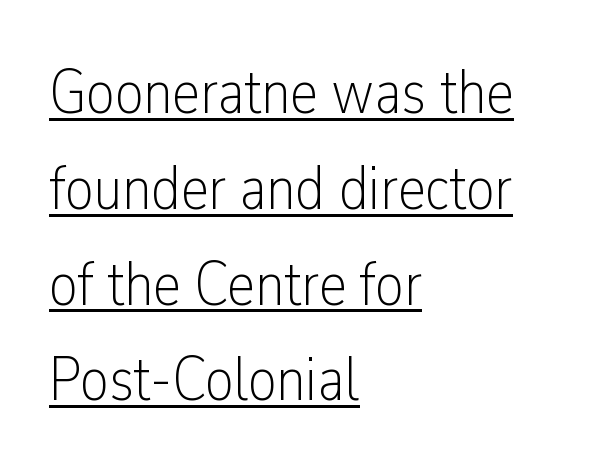
{"serif": "no", "italic": "no", "bold": "no", "weight": "light", "width": "condensed", "stroke_contrast": "low", "x_height": "medium", "monospaced": "no", "underline": "yes", "align": "left", "line_spacing": "normal", "line_spacing_ratio": 1.52, "letter_spacing": "normal", "letter_spacing_em": 0.0, "glyph_px": 63}
